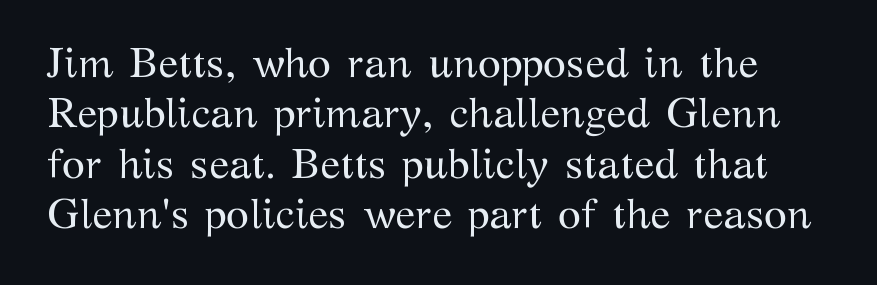
The image shows 42 px regular-weight serif type, upright; set line spacing 1.2x, normal letter spacing, not underlined; medium stroke contrast and a medium x-height.
